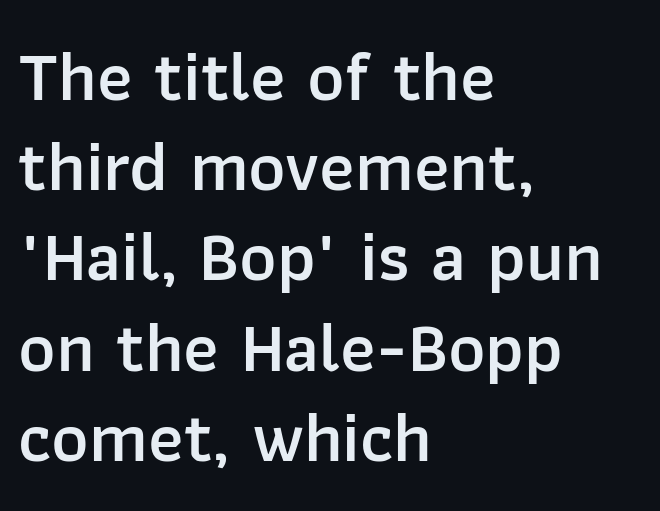
Inter-character spacing is left at the font's built-in metrics. Does the type have serifs? No, each stem ends abruptly. Italic? Not at all — the glyphs are vertical. Clear beneath every line of the passage.
